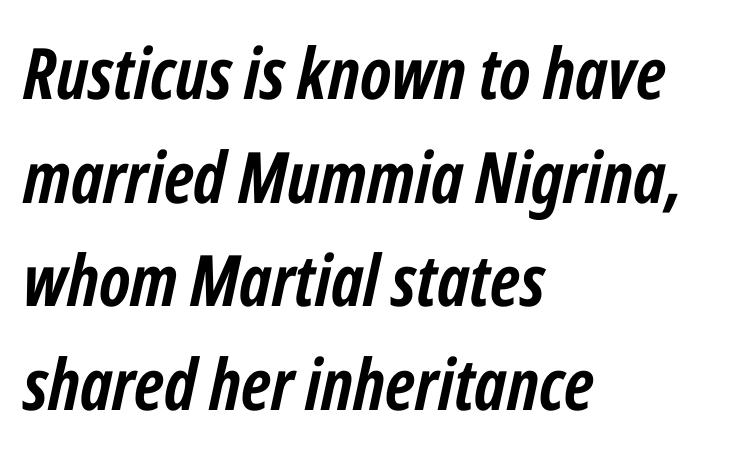
The image shows 71 px semibold, condensed type, italic (leaning right); set left-aligned, normal line spacing (1.46x), normal letter spacing, not underlined; low stroke contrast and a medium x-height.
